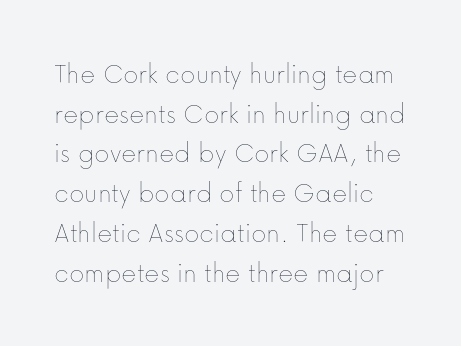
A typesetter would mark this as roman, not italic. The font sits on the lighter half of the weight spectrum, regular included. Do the characters align in a grid? No, the font is proportional. Has an underline been added? It has not. Characters follow at the spacing the type designer built in. How would I describe the line gaps? Plain and ordinary.
